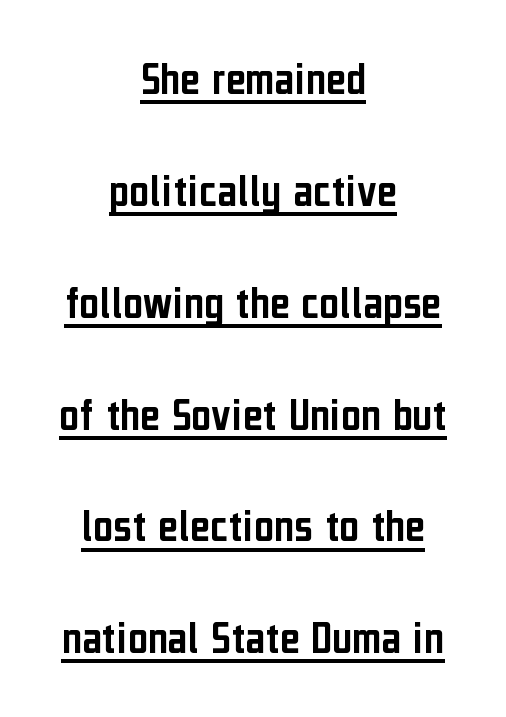
{"serif": "no", "italic": "no", "width": "condensed", "stroke_contrast": "low", "x_height": "medium", "monospaced": "no", "underline": "yes", "align": "center", "line_spacing": "loose", "line_spacing_ratio": 2.33, "letter_spacing": "normal", "letter_spacing_em": 0.0, "glyph_px": 48}
